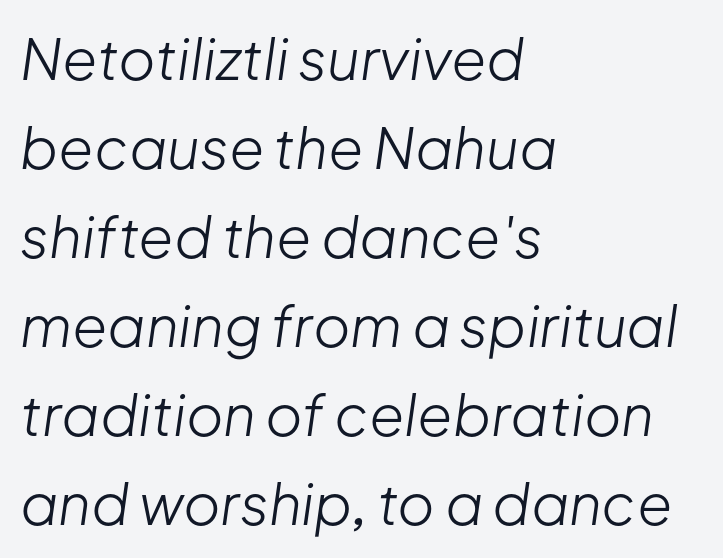
{"italic": "yes", "lean": "right", "slant_degrees": 8, "bold": "no", "weight": "light", "width": "normal", "stroke_contrast": "low", "x_height": "medium", "monospaced": "no", "underline": "no", "align": "left", "line_spacing": "normal", "line_spacing_ratio": 1.56, "letter_spacing": "normal", "letter_spacing_em": 0.0, "glyph_px": 57}
